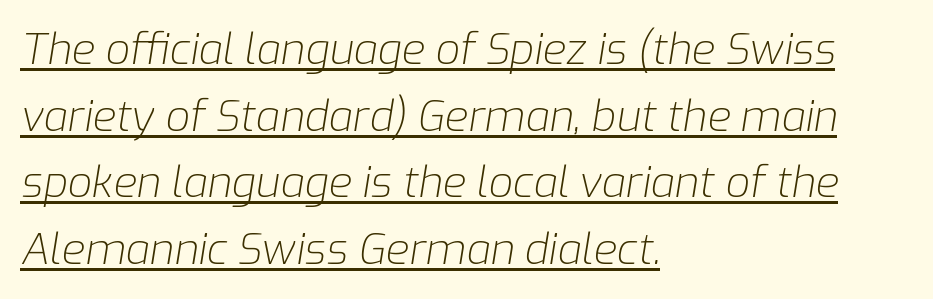
The image shows 43 px light type, italic (leaning right); set left-aligned, normal line spacing (1.55x), normal letter spacing, underlined; low stroke contrast and a medium x-height.
